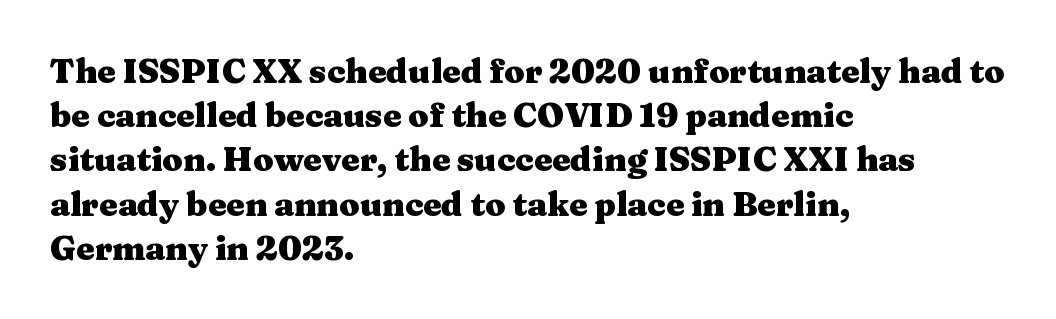
{"serif": "yes", "italic": "no", "bold": "yes", "weight": "heavy", "width": "wide", "stroke_contrast": "medium", "x_height": "medium", "monospaced": "no", "underline": "no", "align": "left", "line_spacing": "normal", "line_spacing_ratio": 1.34, "letter_spacing": "normal", "letter_spacing_em": 0.0, "glyph_px": 33}
